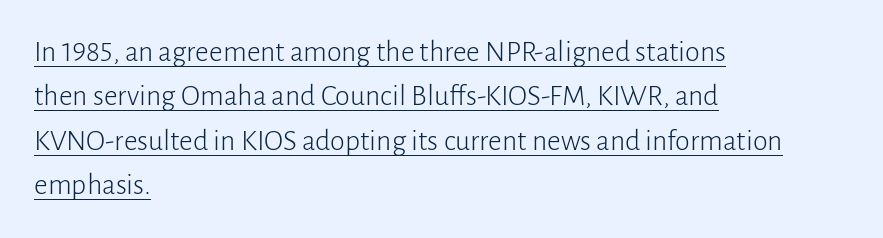
{"serif": "no", "italic": "no", "bold": "no", "weight": "light", "width": "normal", "stroke_contrast": "low", "x_height": "medium", "monospaced": "no", "underline": "yes", "align": "left", "line_spacing": "normal", "line_spacing_ratio": 1.48, "letter_spacing": "normal", "letter_spacing_em": 0.0, "glyph_px": 30}
